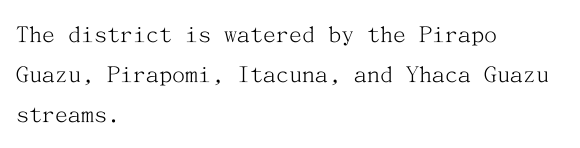
The image shows 26 px text type, upright; set left-aligned, normal line spacing (1.53x), normal letter spacing, not underlined.
